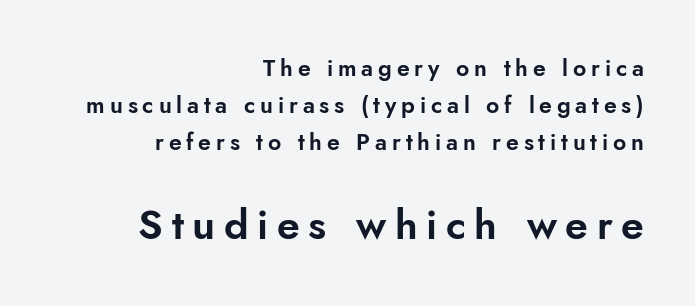
The image shows 41 px sans-serif type, upright; set right-aligned, normal line spacing (1.61x), unusually wide letter spacing (+0.21 em), not underlined; the second (bottom) block is 1.78x larger; low stroke contrast and a small x-height.
